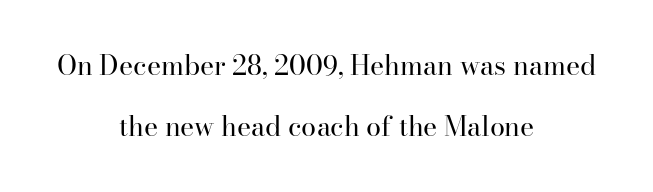
The image shows 27 px text type, upright; set centered, loose line spacing (2.27x), normal letter spacing, not underlined.
